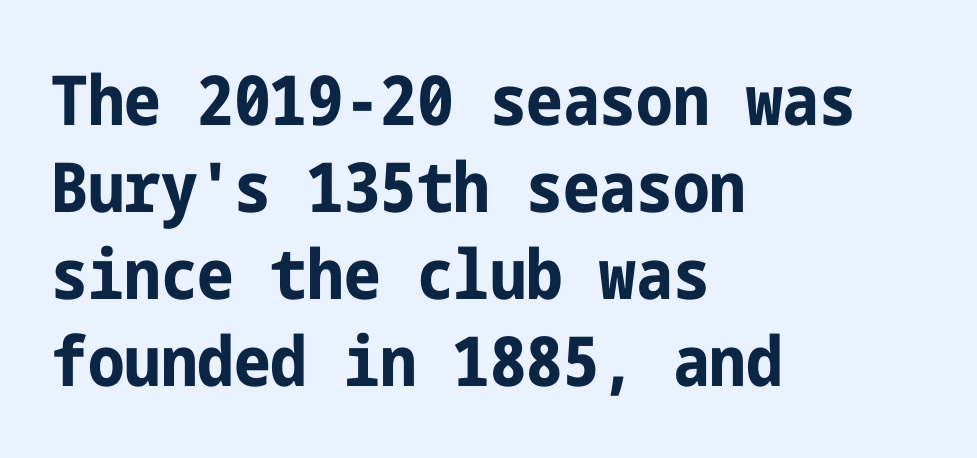
Vertical spacing — default. A classic flush-left, rag-right setting is used for this passage. The typography opts for an upright posture over an oblique one. Observe the ordinary spacing: letters are neighbours, not strangers.
